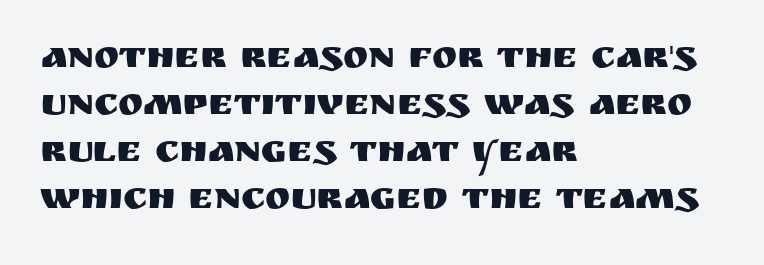
Q: Is the text italic (slanted)? A: No, it is upright.
Q: Is the typeface a serif or a sans-serif typeface? A: Sans-serif.
Q: Is the text underlined? A: No.
Q: How is the paragraph aligned? A: Left-aligned.
Q: Is the spacing between letters normal or unusually wide? A: Normal.
Q: Width (condensed, normal, or wide)? A: Normal.
Q: Stroke contrast? A: Medium.
Q: x-height? A: Large.
Q: Monospaced? A: No.
